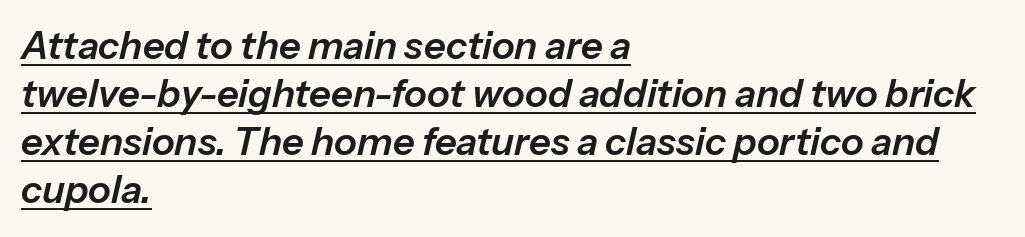
{"italic": "yes", "lean": "right", "slant_degrees": 13, "width": "normal", "stroke_contrast": "low", "x_height": "medium", "monospaced": "no", "underline": "yes", "align": "left", "line_spacing": "normal", "line_spacing_ratio": 1.26, "letter_spacing": "normal", "letter_spacing_em": 0.0, "glyph_px": 38}
